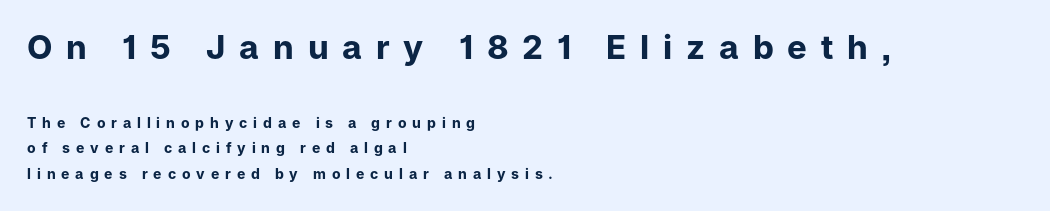
The image shows 33 px bold sans-serif type, upright; set left-aligned, line spacing 1.83x, unusually wide letter spacing (+0.42 em), not underlined; the first (top) block is 2.36x larger; low stroke contrast and a medium x-height.
